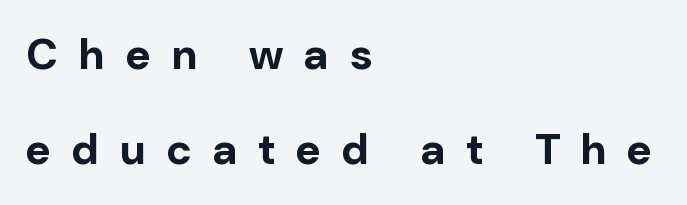
{"serif": "no", "italic": "no", "bold": "yes", "weight": "bold", "width": "normal", "stroke_contrast": "low", "x_height": "medium", "monospaced": "no", "underline": "no", "align": "left", "line_spacing": "loose", "line_spacing_ratio": 2.21, "letter_spacing": "wide", "letter_spacing_em": 0.5, "glyph_px": 43}
